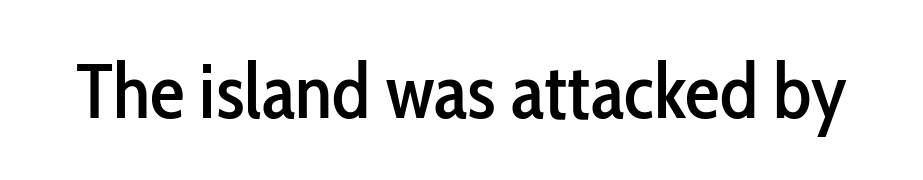
The image shows 78 px condensed sans-serif type, upright; set normal letter spacing, not underlined; low stroke contrast and a medium x-height.
